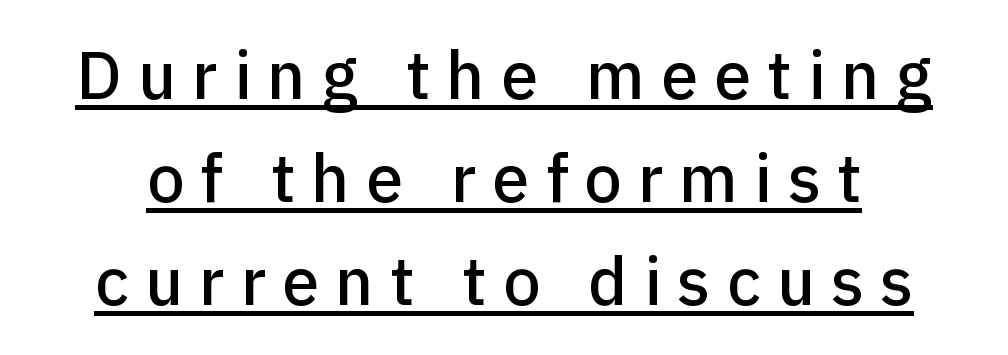
The image shows 67 px sans-serif type, upright; set normal line spacing (1.54x), unusually wide letter spacing (+0.24 em), underlined; low stroke contrast and a medium x-height.
